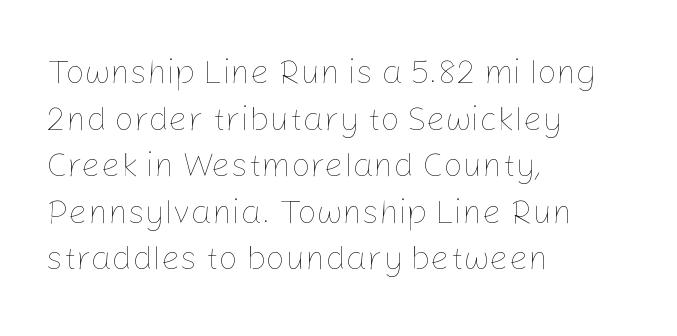
The image shows 34 px thin type, upright; set left-aligned, normal line spacing (1.37x), normal letter spacing, not underlined; low stroke contrast and a medium x-height.
